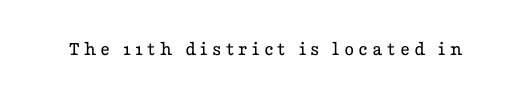
Italic? Not at all — the glyphs are vertical. The zone under the glyphs is completely vacant. Letter spacing: wide. Nothing heavy about these letters — not bold at all.
